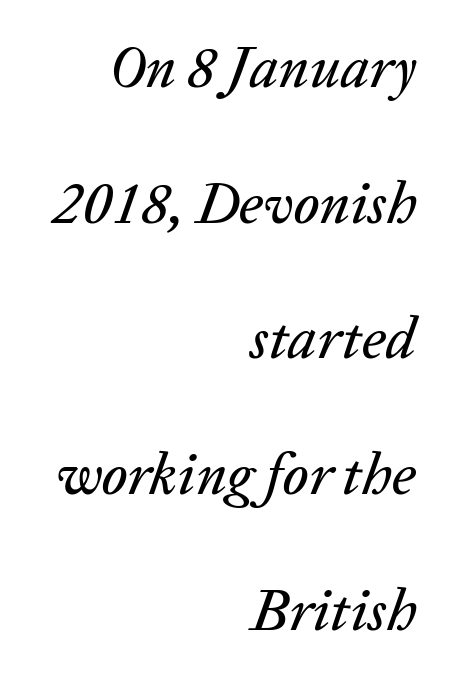
The image shows 58 px text type, italic (leaning right); set right-aligned, loose line spacing (2.34x), normal letter spacing, not underlined; low stroke contrast and a medium x-height.
